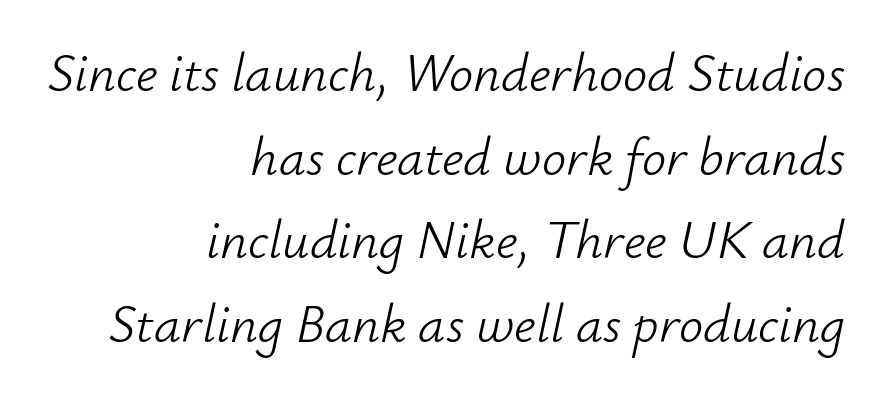
Character widths vary here, with narrow letters taking less room than wide ones. Which margin do the lines hug? The right one — the left edge is uneven. Vertically, the passage feels balanced, rows spaced as you'd expect. What stands out about the letter spacing? Nothing — it is the standard amount. Has an underline been added? It has not. Slant detected: the letters are inclined.
